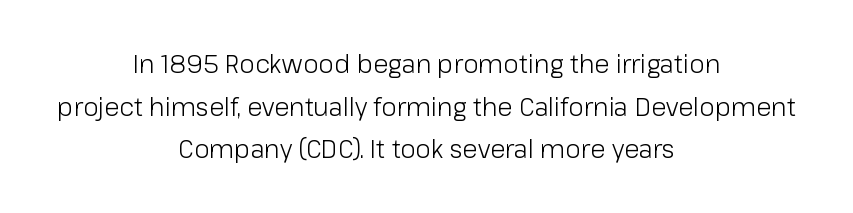
The image shows 25 px text type, upright; set centered, line spacing 1.71x, normal letter spacing, not underlined.
